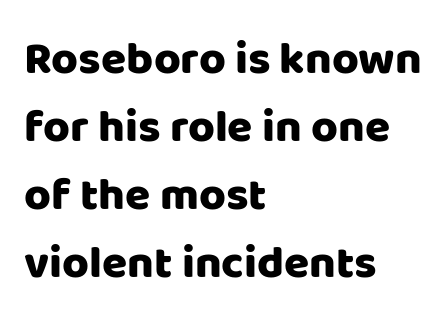
The image shows 46 px sans-serif type, upright; set left-aligned, normal line spacing (1.48x), normal letter spacing, not underlined; low stroke contrast and a large x-height.
